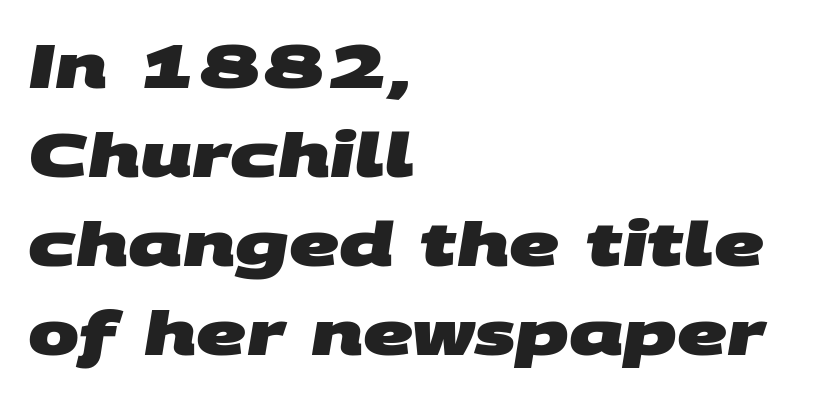
{"serif": "no", "bold": "yes", "weight": "heavy", "width": "wide", "stroke_contrast": "medium", "x_height": "large", "monospaced": "no", "underline": "no", "align": "left", "line_spacing": "normal", "line_spacing_ratio": 1.46, "letter_spacing": "normal", "letter_spacing_em": 0.0, "glyph_px": 61}
